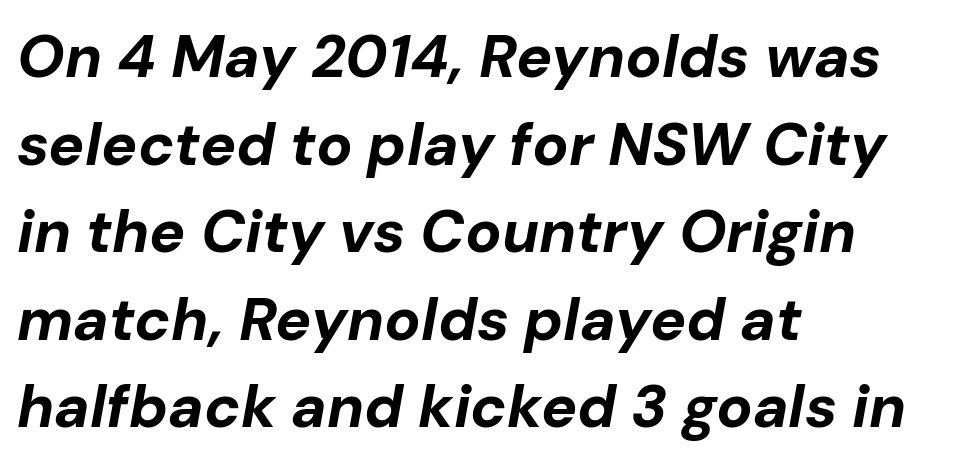
Q: Is the text bold? A: Yes.
Q: Is the text italic (slanted)? A: Yes, it leans right by about 10 degrees.
Q: Is the text underlined? A: No.
Q: How is the paragraph aligned? A: Left-aligned.
Q: Is the spacing between letters normal or unusually wide? A: Normal.
Q: Is the spacing between lines tight, normal or loose? A: Normal.
Q: Width (condensed, normal, or wide)? A: Normal.
Q: Stroke contrast? A: Low.
Q: x-height? A: Medium.
Q: Monospaced? A: No.
